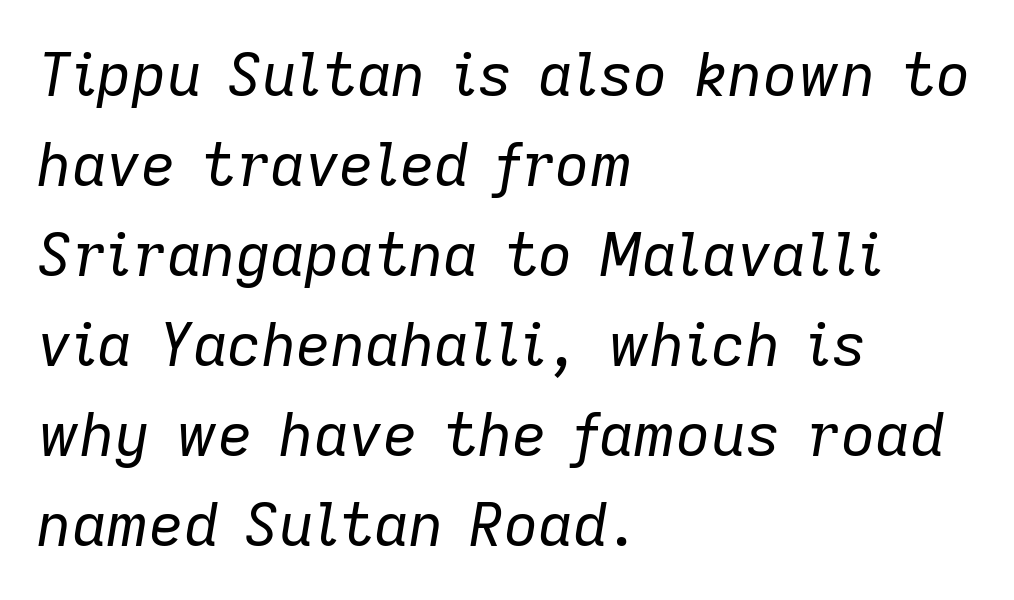
Here the glyphs are tracked normally, forming tight word shapes. Note the varied advance widths — an 'i' is clearly narrower than an 'm'. Left-aligned paragraph, ragged on the right. Reading down the column, the eye jumps a familiar distance to each next line.
